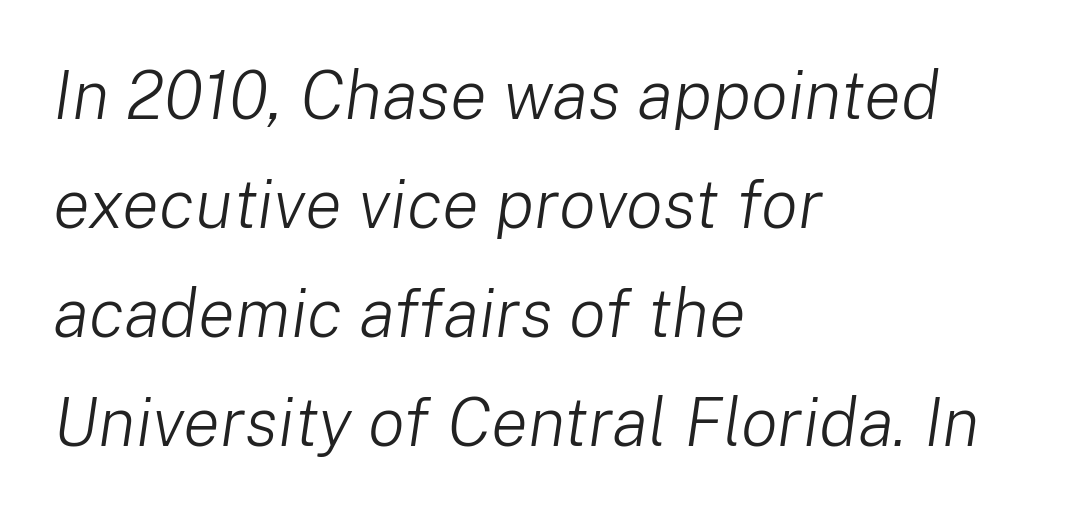
The image shows 69 px light type, italic (leaning right); set left-aligned, normal line spacing (1.58x), normal letter spacing, not underlined; low stroke contrast and a medium x-height.
